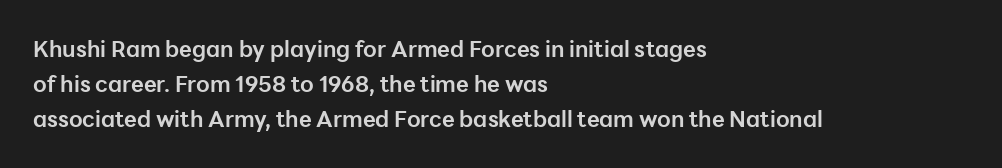
Q: Is the text bold? A: Yes.
Q: Is the text italic (slanted)? A: No, it is upright.
Q: Is the text underlined? A: No.
Q: How is the paragraph aligned? A: Left-aligned.
Q: Is the spacing between letters normal or unusually wide? A: Normal.
Q: Is the spacing between lines tight, normal or loose? A: Normal.
